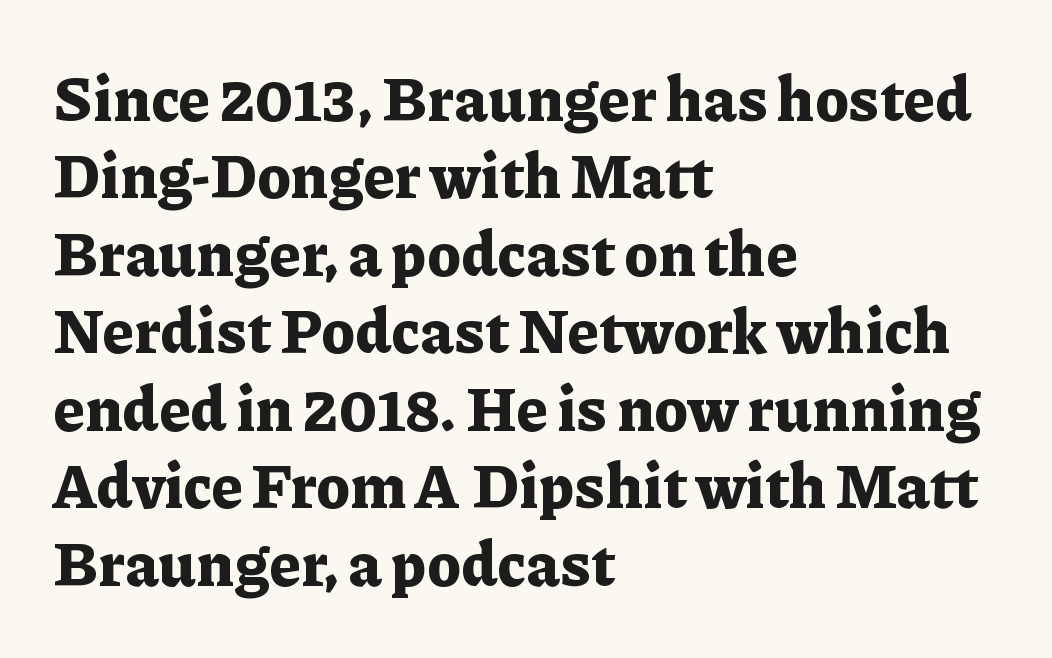
A roman cut, with each character standing at attention. The string is rendered with underlining switched off. The setting favours the left margin, as ordinary paragraphs usually do. This sample has the flowing, uneven cadence of proportional lettering. Students, observe: this is what conventionally led text looks like. Does extra space separate the letters? No, they use regular spacing.
